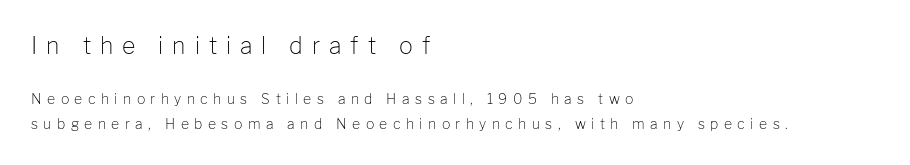
{"italic": "no", "bold": "no", "underline": "no", "align": "left", "line_spacing_ratio": 1.78, "letter_spacing": "wide", "letter_spacing_em": 0.39, "larger_block": "first", "size_ratio": 1.64, "glyph_px": 23}
